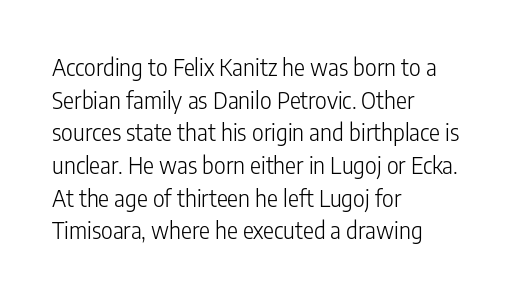
Q: Is the text bold? A: No.
Q: Is the text italic (slanted)? A: No, it is upright.
Q: Is the text underlined? A: No.
Q: How is the paragraph aligned? A: Left-aligned.
Q: Is the spacing between letters normal or unusually wide? A: Normal.
Q: Is the spacing between lines tight, normal or loose? A: Normal.
